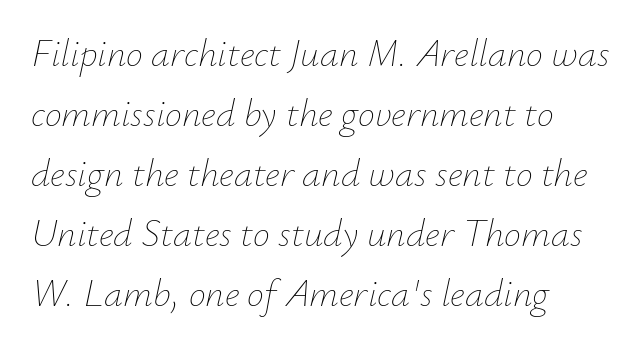
{"italic": "yes", "lean": "right", "slant_degrees": 12, "bold": "no", "weight": "thin", "width": "normal", "stroke_contrast": "low", "x_height": "small", "monospaced": "no", "underline": "no", "align": "left", "line_spacing": "normal", "line_spacing_ratio": 1.58, "letter_spacing": "normal", "letter_spacing_em": 0.0, "glyph_px": 38}
